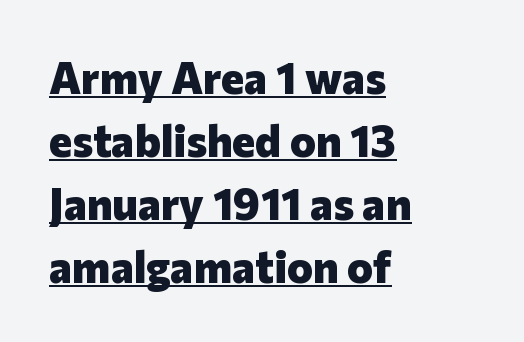
This is underlined copy, the kind a proofreader might mark for attention. Baseline-to-baseline distance is the conventional proportion of letter height. Emphasis by weight is at full strength: bold. You could not count columns in this text — the font is proportionally spaced. Each letter's strokes conclude bluntly, with no projecting serifs. The type sits square on the baseline with zero lean.
